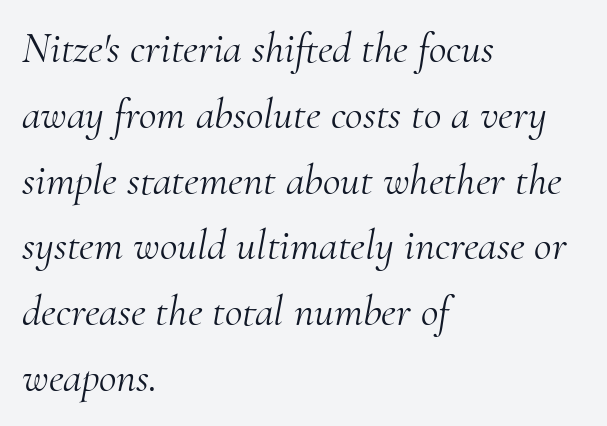
The image shows 43 px light serif type, italic (leaning right); set left-aligned, normal line spacing (1.53x), normal letter spacing, not underlined; medium stroke contrast and a small x-height.
